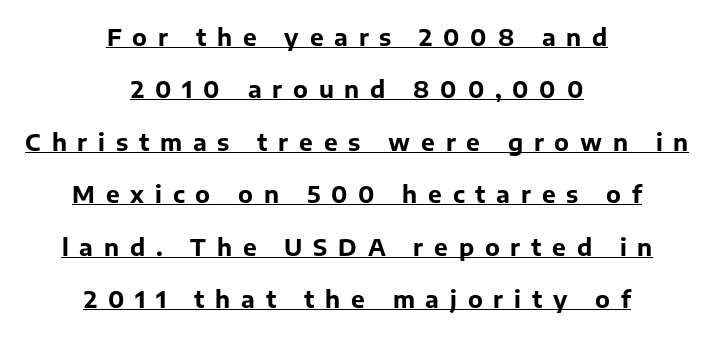
{"italic": "no", "bold": "yes", "underline": "yes", "align": "center", "line_spacing": "loose", "line_spacing_ratio": 2.28, "letter_spacing": "wide", "letter_spacing_em": 0.47, "glyph_px": 23}
